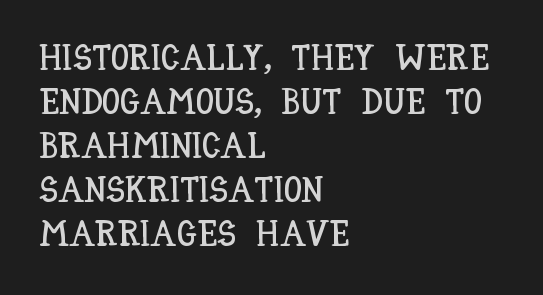
Q: Is the text italic (slanted)? A: No, it is upright.
Q: Is the text underlined? A: No.
Q: How is the paragraph aligned? A: Left-aligned.
Q: Is the spacing between letters normal or unusually wide? A: Normal.
Q: Width (condensed, normal, or wide)? A: Condensed.
Q: Stroke contrast? A: Low.
Q: x-height? A: Large.
Q: Monospaced? A: No.
